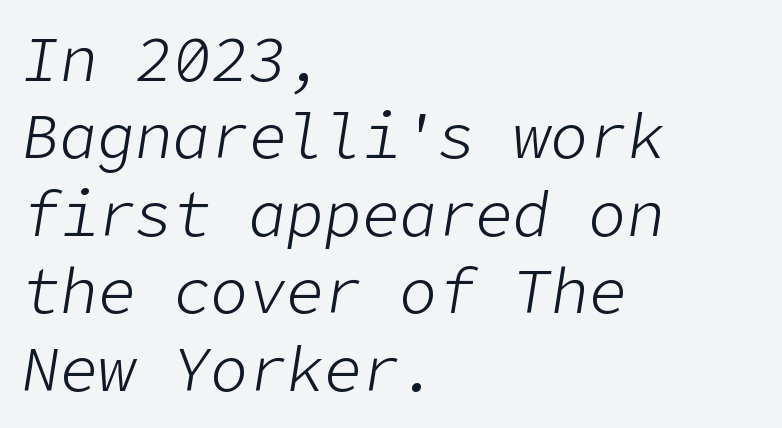
{"italic": "yes", "lean": "right", "slant_degrees": 9, "bold": "no", "weight": "light", "width": "normal", "stroke_contrast": "low", "x_height": "medium", "underline": "no", "align": "left", "line_spacing_ratio": 1.23, "letter_spacing": "normal", "letter_spacing_em": 0.0, "glyph_px": 63}
